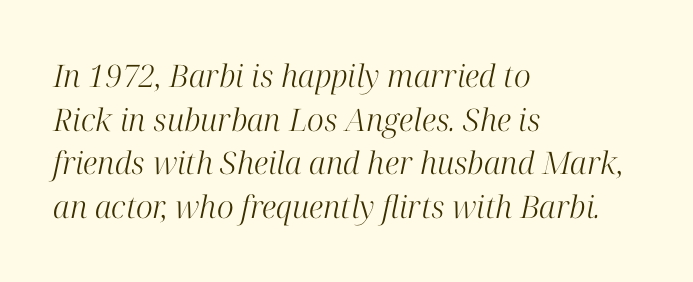
Q: Is the text bold? A: No.
Q: Is the text italic (slanted)? A: Yes, it leans right by about 12 degrees.
Q: Is the typeface a serif or a sans-serif typeface? A: Serif.
Q: Is the text underlined? A: No.
Q: How is the paragraph aligned? A: Left-aligned.
Q: Is the spacing between letters normal or unusually wide? A: Normal.
Q: Is the spacing between lines tight, normal or loose? A: Normal.
Q: Width (condensed, normal, or wide)? A: Normal.
Q: Stroke contrast? A: High.
Q: x-height? A: Medium.
Q: Monospaced? A: No.
